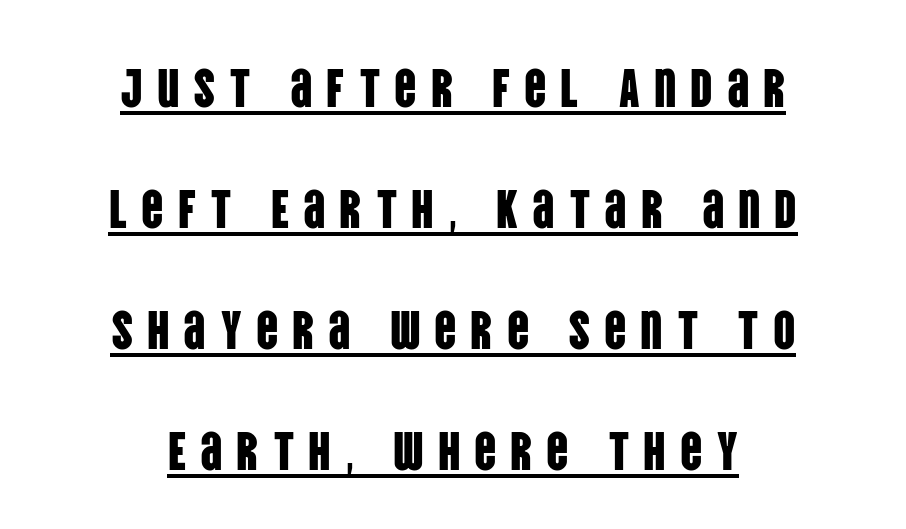
Q: Is the text italic (slanted)? A: No, it is upright.
Q: Is the typeface a serif or a sans-serif typeface? A: Sans-serif.
Q: Is the text underlined? A: Yes.
Q: How is the paragraph aligned? A: Centered.
Q: Is the spacing between letters normal or unusually wide? A: Unusually wide.
Q: Is the spacing between lines tight, normal or loose? A: Loose.
Q: Width (condensed, normal, or wide)? A: Condensed.
Q: Stroke contrast? A: Low.
Q: x-height? A: Large.
Q: Monospaced? A: No.
